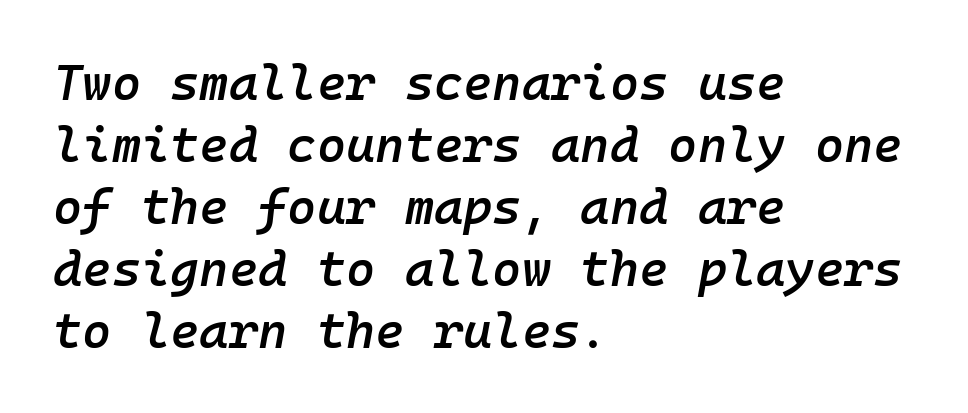
Q: Is the text bold? A: Semi-bold.
Q: Is the text italic (slanted)? A: Yes, it leans right by about 10 degrees.
Q: Is the text underlined? A: No.
Q: How is the paragraph aligned? A: Left-aligned.
Q: Is the spacing between letters normal or unusually wide? A: Normal.
Q: Width (condensed, normal, or wide)? A: Normal.
Q: Stroke contrast? A: Low.
Q: x-height? A: Medium.
Q: Monospaced? A: Yes.
